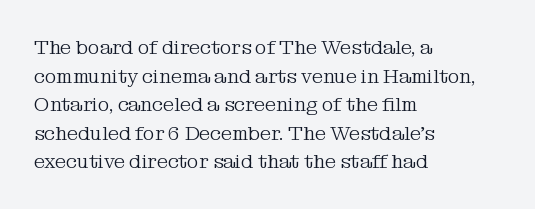
Honestly, the letter spacing is just normal — you wouldn't notice it. Every row of glyphs begins at an identical x-position on the left. The lettering holds an erect, upright posture throughout. A typesetter would call this leading conventional body-copy spacing.
